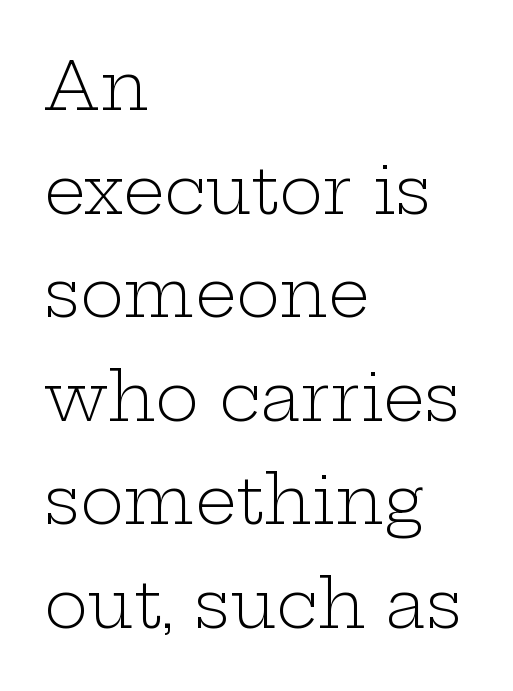
A light-to-regular cut is what we see here. This is serif lettering, the kind often seen in printed books. Tracking here is standard; glyphs follow each other at the usual distance. Proportional: the letters do not fall into vertical columns. Alignment: flush left.
